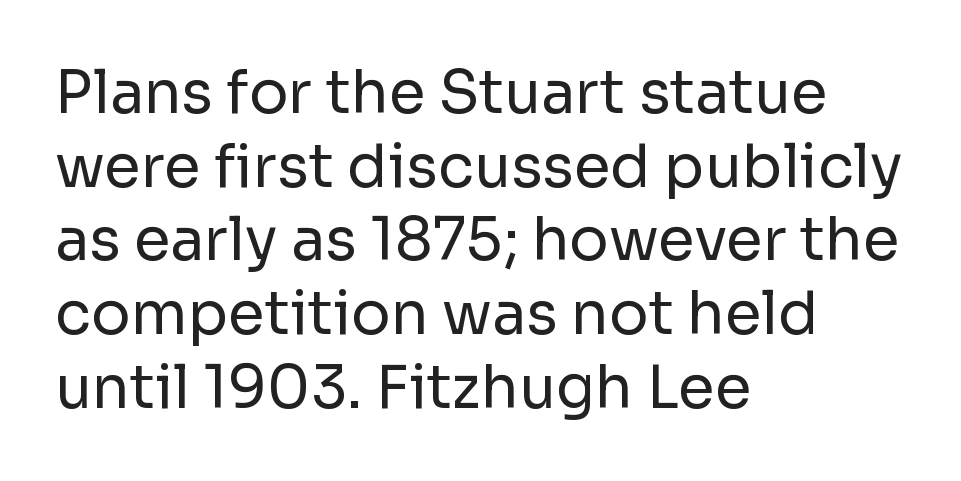
{"serif": "no", "italic": "no", "bold": "no", "weight": "regular", "width": "normal", "stroke_contrast": "low", "x_height": "medium", "monospaced": "no", "underline": "no", "align": "left", "line_spacing": "normal", "line_spacing_ratio": 1.25, "letter_spacing": "normal", "letter_spacing_em": 0.0, "glyph_px": 59}
